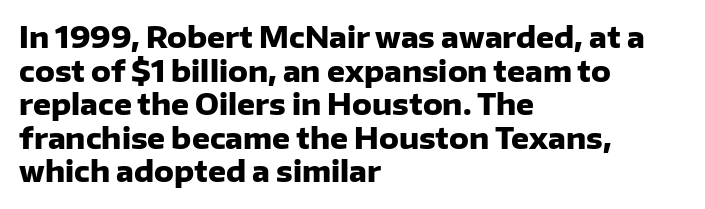
Q: Is the text bold? A: Yes.
Q: Is the text italic (slanted)? A: No, it is upright.
Q: Is the typeface a serif or a sans-serif typeface? A: Sans-serif.
Q: Is the text underlined? A: No.
Q: How is the paragraph aligned? A: Left-aligned.
Q: Is the spacing between letters normal or unusually wide? A: Normal.
Q: Width (condensed, normal, or wide)? A: Normal.
Q: Stroke contrast? A: Low.
Q: x-height? A: Medium.
Q: Monospaced? A: No.
